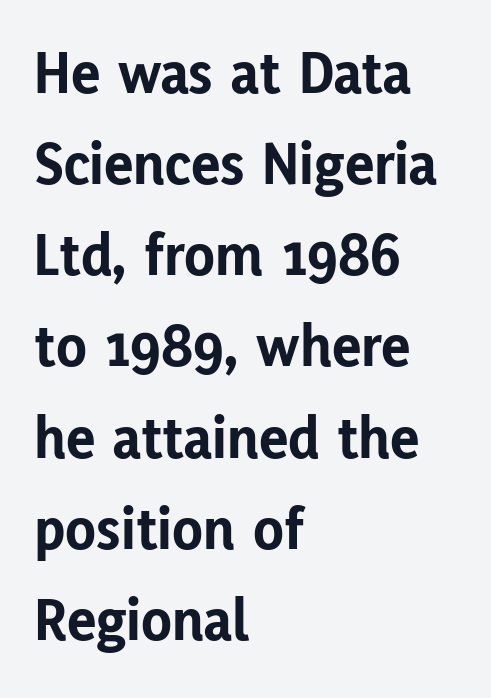
Q: Is the text bold? A: Yes.
Q: Is the text italic (slanted)? A: No, it is upright.
Q: Is the typeface a serif or a sans-serif typeface? A: Sans-serif.
Q: Is the text underlined? A: No.
Q: How is the paragraph aligned? A: Left-aligned.
Q: Is the spacing between letters normal or unusually wide? A: Normal.
Q: Is the spacing between lines tight, normal or loose? A: Normal.
Q: Width (condensed, normal, or wide)? A: Normal.
Q: Stroke contrast? A: Low.
Q: x-height? A: Medium.
Q: Monospaced? A: No.
